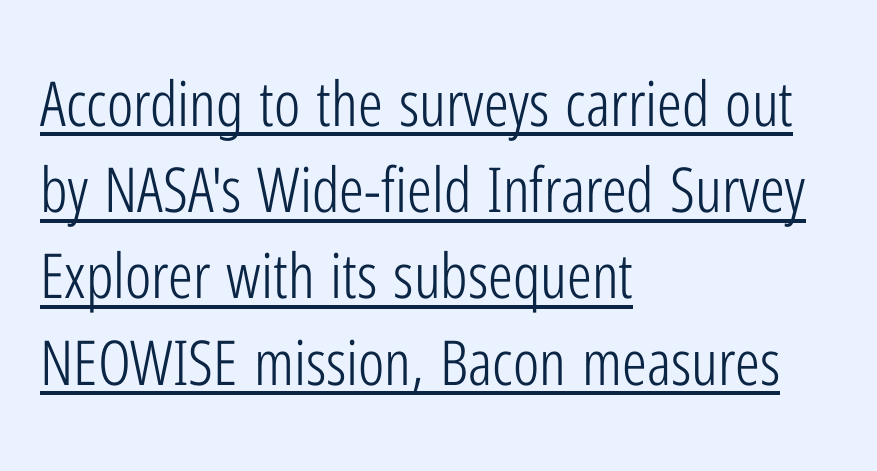
{"serif": "no", "italic": "no", "bold": "no", "weight": "light", "width": "condensed", "stroke_contrast": "low", "x_height": "medium", "monospaced": "no", "underline": "yes", "align": "left", "line_spacing": "normal", "line_spacing_ratio": 1.39, "letter_spacing": "normal", "letter_spacing_em": 0.0, "glyph_px": 62}
